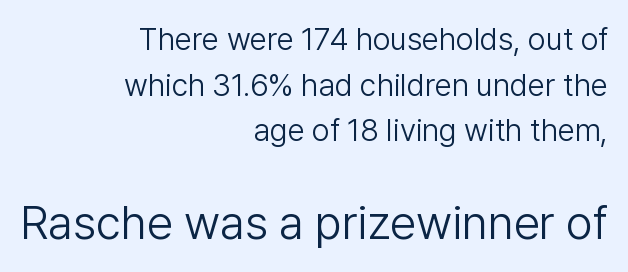
The image shows 47 px light sans-serif type, upright; set right-aligned, normal line spacing (1.47x), normal letter spacing, not underlined; the second (bottom) block is 1.52x larger; low stroke contrast and a medium x-height.
